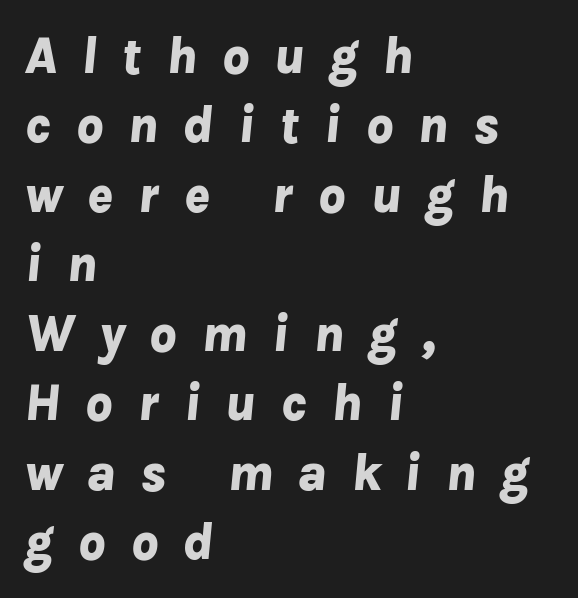
Rendered with sloped, italic letterforms. Character widths vary here, with narrow letters taking less room than wide ones. Evenly set lines give the paragraph a standard silhouette. Its strokes are broad and dark, the hallmark of bold type. Just letters on the line, the space beneath them empty. This sample is left-justified, so line endings fall wherever the words run out.
